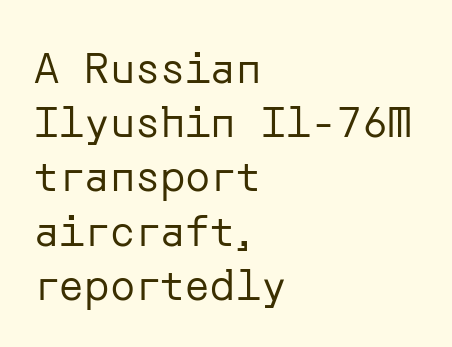
The image shows 42 px regular-weight sans-serif type, upright; set left-aligned, normal line spacing (1.29x), normal letter spacing, not underlined; low stroke contrast and a medium x-height.
